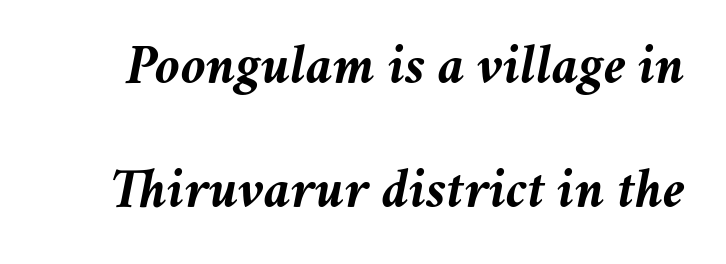
The image shows 57 px semibold type, italic (leaning right); set loose line spacing (2.18x), normal letter spacing, not underlined; medium stroke contrast and a medium x-height.
